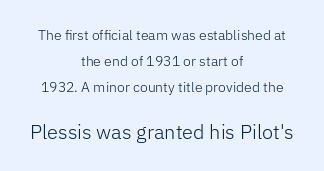
Q: Is the text bold? A: No.
Q: Is the text italic (slanted)? A: No, it is upright.
Q: Is the text underlined? A: No.
Q: How is the paragraph aligned? A: Centered.
Q: Is the spacing between letters normal or unusually wide? A: Normal.
Q: Which block of text is set in a larger size, the first (top) or the second (bottom)? A: The second (bottom) one.
